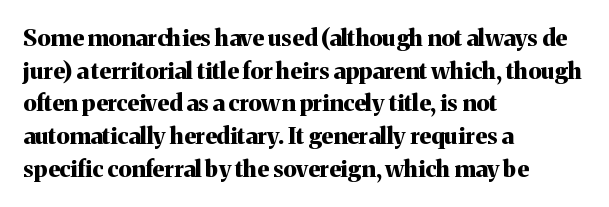
{"italic": "no", "bold": "yes", "underline": "no", "align": "left", "line_spacing": "normal", "line_spacing_ratio": 1.42, "letter_spacing": "normal", "letter_spacing_em": 0.0, "glyph_px": 23}
